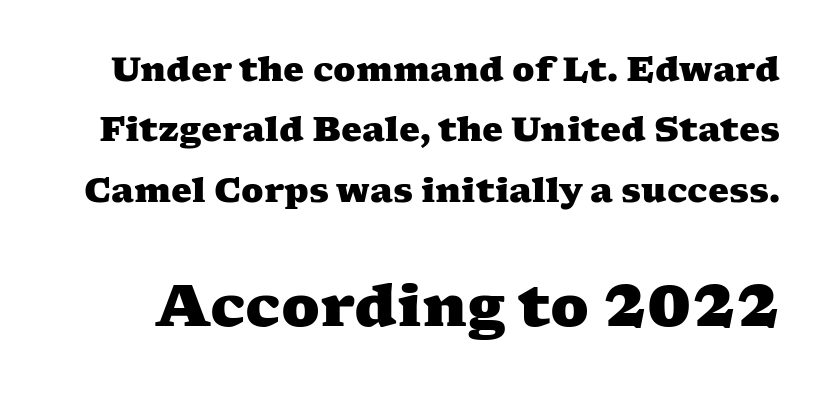
Q: Is the text bold? A: Yes.
Q: Is the typeface a serif or a sans-serif typeface? A: Serif.
Q: Is the text underlined? A: No.
Q: Is the spacing between letters normal or unusually wide? A: Normal.
Q: Which block of text is set in a larger size, the first (top) or the second (bottom)? A: The second (bottom) one.
Q: Width (condensed, normal, or wide)? A: Wide.
Q: Stroke contrast? A: Medium.
Q: x-height? A: Medium.
Q: Monospaced? A: No.
